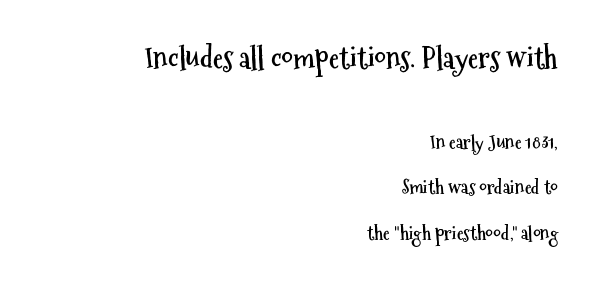
{"serif": "no", "italic": "no", "bold": "yes", "weight": "semibold", "width": "condensed", "stroke_contrast": "medium", "x_height": "medium", "monospaced": "no", "underline": "no", "align": "right", "line_spacing": "loose", "line_spacing_ratio": 2.38, "letter_spacing": "normal", "letter_spacing_em": 0.0, "larger_block": "first", "size_ratio": 1.53, "glyph_px": 29}
